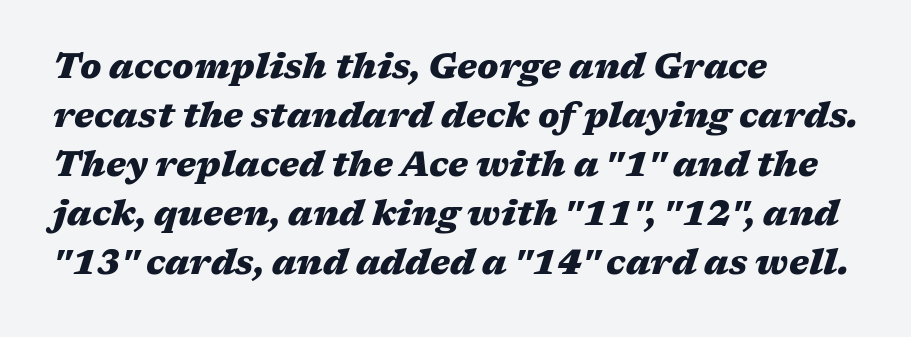
Q: Is the text bold? A: Yes.
Q: Is the text italic (slanted)? A: Yes, it leans right by about 17 degrees.
Q: Is the text underlined? A: No.
Q: How is the paragraph aligned? A: Left-aligned.
Q: Is the spacing between letters normal or unusually wide? A: Normal.
Q: Is the spacing between lines tight, normal or loose? A: Normal.
Q: Width (condensed, normal, or wide)? A: Wide.
Q: Stroke contrast? A: Medium.
Q: x-height? A: Medium.
Q: Monospaced? A: No.
